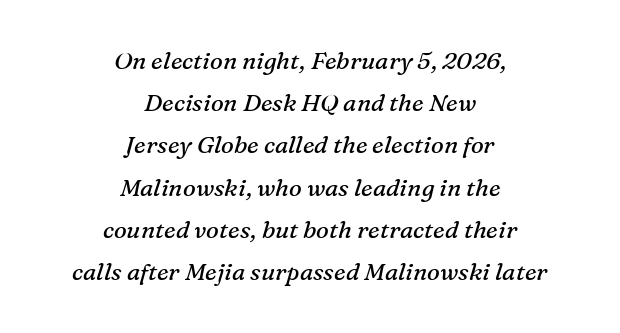
The image shows 24 px text type, italic (leaning right); set centered, line spacing 1.76x, normal letter spacing, not underlined.
